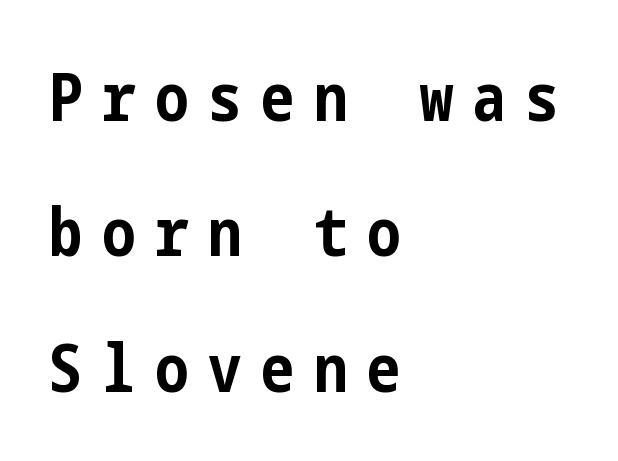
{"serif": "no", "italic": "no", "bold": "yes", "weight": "bold", "width": "condensed", "stroke_contrast": "low", "x_height": "medium", "underline": "no", "align": "left", "line_spacing": "loose", "line_spacing_ratio": 2.02, "letter_spacing": "wide", "letter_spacing_em": 0.29, "glyph_px": 67}
